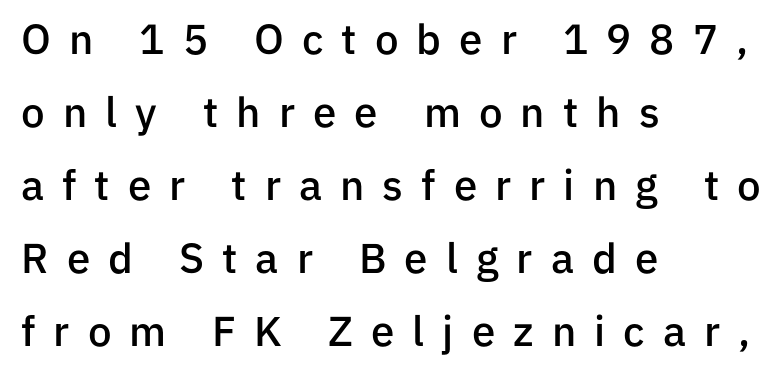
The image shows 42 px semibold sans-serif type, upright; set left-aligned, line spacing 1.74x, unusually wide letter spacing (+0.43 em), not underlined; low stroke contrast and a medium x-height.
